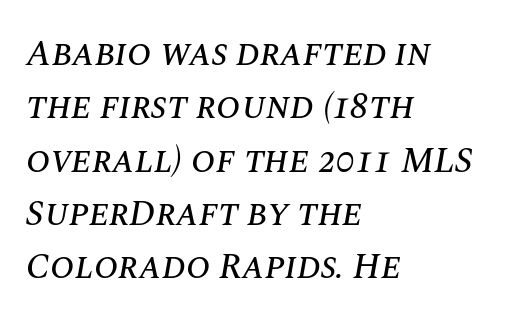
Q: Is the text italic (slanted)? A: Yes, it leans right by about 10 degrees.
Q: Is the text underlined? A: No.
Q: How is the paragraph aligned? A: Left-aligned.
Q: Is the spacing between letters normal or unusually wide? A: Normal.
Q: Is the spacing between lines tight, normal or loose? A: Normal.
Q: Width (condensed, normal, or wide)? A: Normal.
Q: Stroke contrast? A: Medium.
Q: x-height? A: Large.
Q: Monospaced? A: No.
